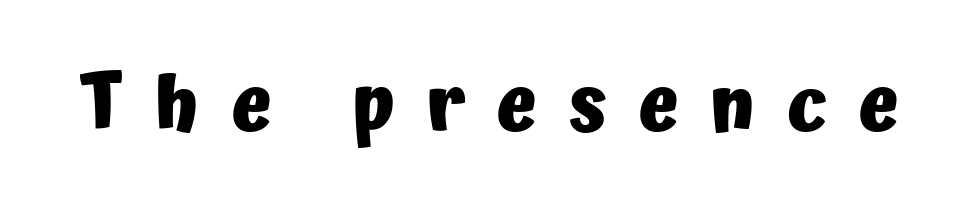
The face used here is proportionally spaced, like ordinary book or web type. The font's upright variant was chosen for this text. The gaps between neighbouring characters are conspicuously large. The passage shown is typeset with a sans-serif family. The foot of each line stays bare and open.
